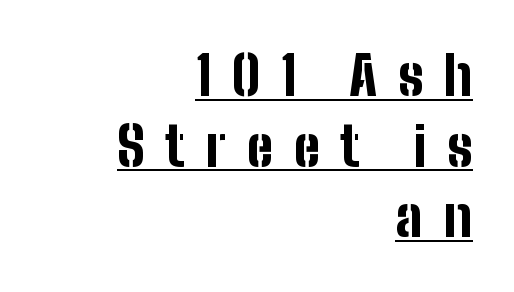
{"serif": "no", "italic": "no", "bold": "yes", "weight": "bold", "width": "condensed", "stroke_contrast": "low", "x_height": "medium", "monospaced": "no", "underline": "yes", "align": "right", "line_spacing": "normal", "line_spacing_ratio": 1.31, "letter_spacing": "wide", "letter_spacing_em": 0.38, "glyph_px": 54}
